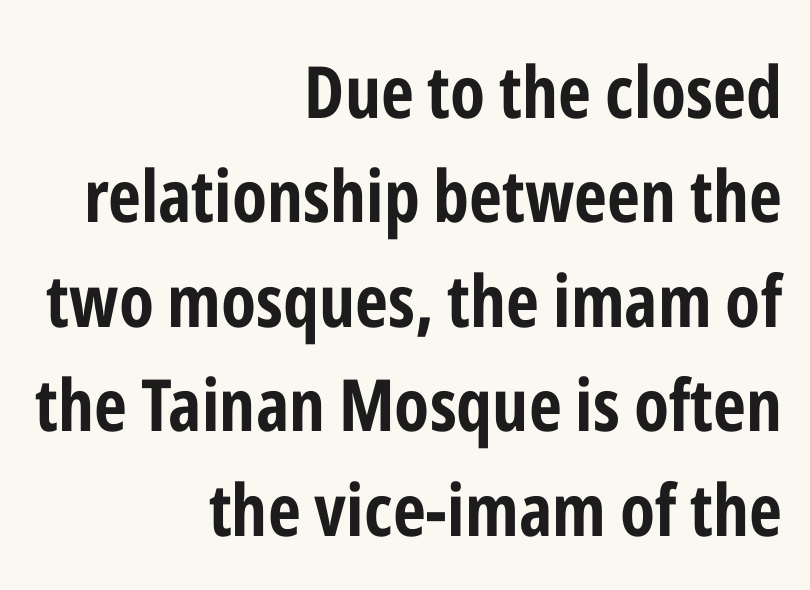
{"serif": "no", "italic": "no", "bold": "yes", "weight": "bold", "width": "condensed", "stroke_contrast": "low", "x_height": "medium", "monospaced": "no", "underline": "no", "align": "right", "line_spacing": "normal", "line_spacing_ratio": 1.45, "letter_spacing": "normal", "letter_spacing_em": 0.0, "glyph_px": 72}
